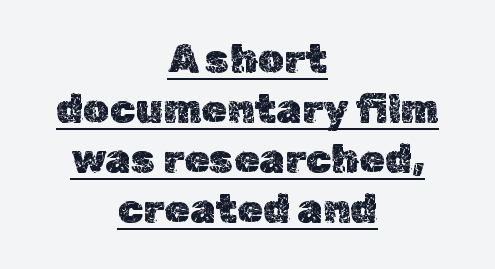
The image shows 41 px text type, upright; set centered, line spacing 1.22x, normal letter spacing, underlined; a medium x-height.
